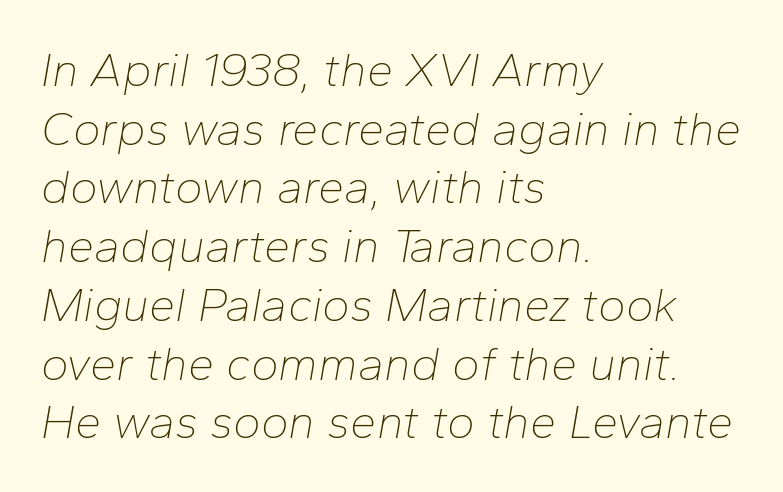
Students, note that the glyphs here touch the page at normal intervals. Horizontal alignment here is leftward, the default for most running prose. The font sits on the lighter half of the weight spectrum, regular included. Nobody drew a line under any word here.
